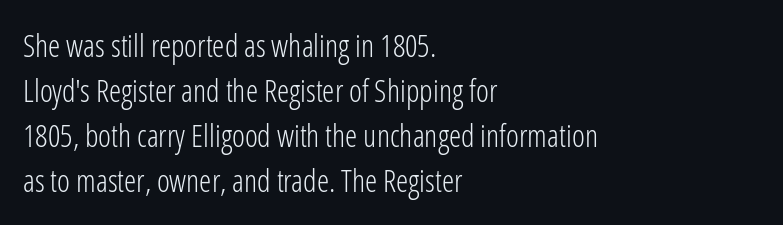
The image shows 31 px light, condensed sans-serif type, upright; set left-aligned, normal line spacing (1.45x), normal letter spacing, not underlined; low stroke contrast and a medium x-height.
